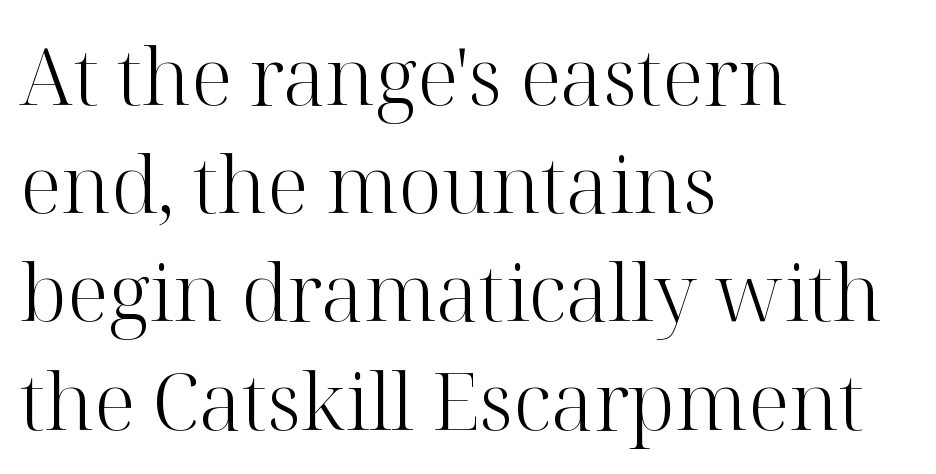
The image shows 79 px light serif type, upright; set left-aligned, normal line spacing (1.37x), normal letter spacing, not underlined; high stroke contrast and a medium x-height.
